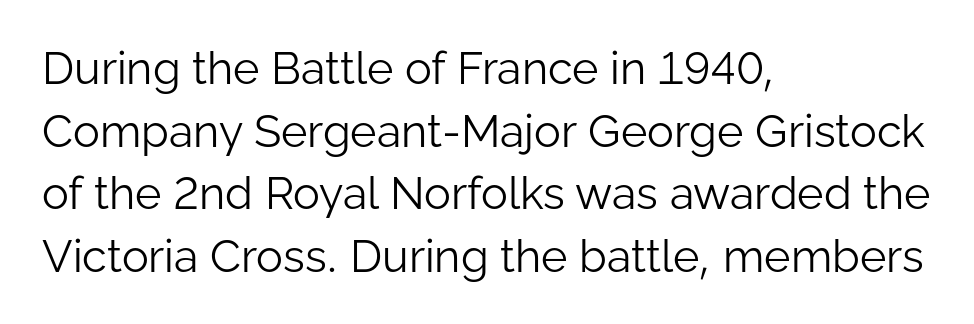
Is the type heavy? It reads as light-to-regular instead. A typesetter would call this zero additional tracking. All the whitespace from short lines collects on the right. These lines are rendered in a variable-pitch font. Vertically, the passage feels balanced, rows spaced as you'd expect.
